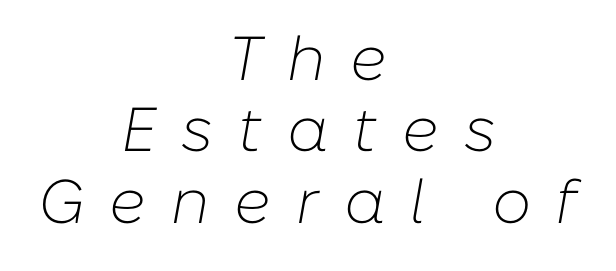
Q: Is the text bold? A: No.
Q: Is the text italic (slanted)? A: Yes, it leans right by about 10 degrees.
Q: Is the text underlined? A: No.
Q: How is the paragraph aligned? A: Centered.
Q: Is the spacing between letters normal or unusually wide? A: Unusually wide.
Q: Is the spacing between lines tight, normal or loose? A: Tight.
Q: Width (condensed, normal, or wide)? A: Normal.
Q: Stroke contrast? A: Low.
Q: x-height? A: Medium.
Q: Monospaced? A: No.
